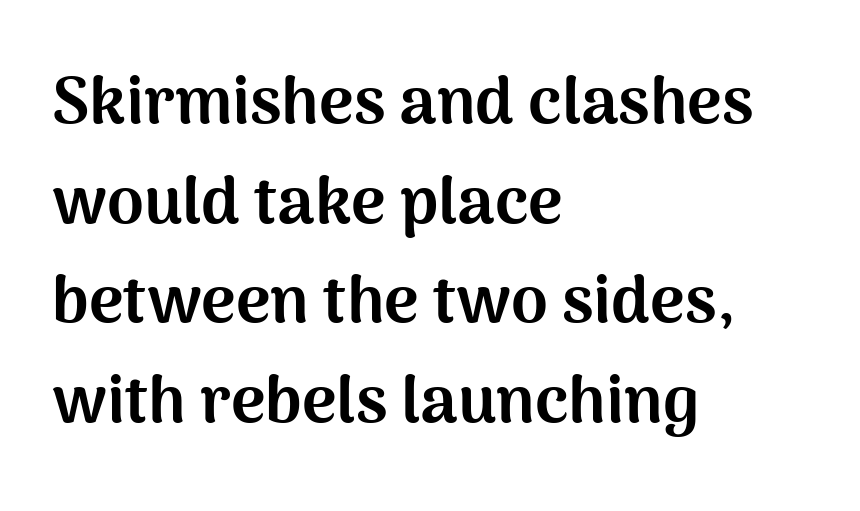
{"serif": "no", "italic": "no", "bold": "yes", "weight": "bold", "width": "normal", "stroke_contrast": "medium", "x_height": "medium", "monospaced": "no", "underline": "no", "align": "left", "line_spacing": "normal", "line_spacing_ratio": 1.51, "letter_spacing": "normal", "letter_spacing_em": 0.0, "glyph_px": 66}
